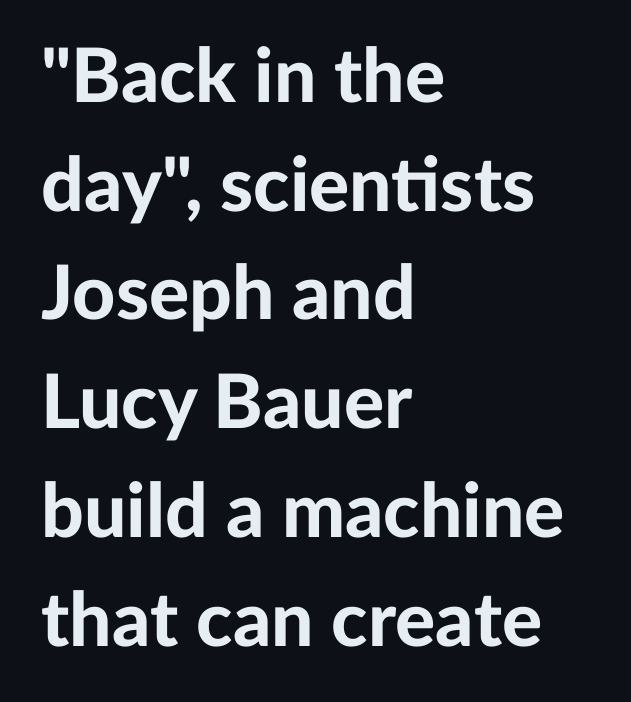
{"serif": "no", "italic": "no", "bold": "yes", "weight": "bold", "width": "normal", "stroke_contrast": "low", "x_height": "medium", "monospaced": "no", "underline": "no", "align": "left", "line_spacing": "normal", "line_spacing_ratio": 1.45, "letter_spacing": "normal", "letter_spacing_em": 0.0, "glyph_px": 75}
